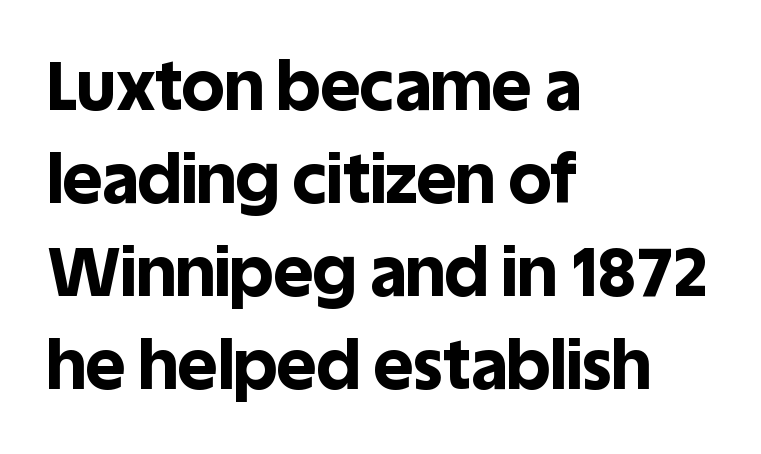
The image shows 68 px bold sans-serif type, upright; set left-aligned, normal line spacing (1.37x), normal letter spacing, not underlined; a large x-height.
